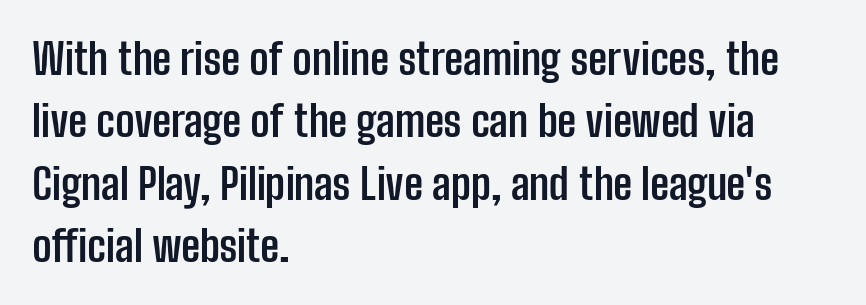
{"serif": "no", "italic": "no", "bold": "yes", "weight": "semibold", "width": "condensed", "stroke_contrast": "low", "x_height": "medium", "monospaced": "no", "underline": "no", "align": "left", "line_spacing": "normal", "line_spacing_ratio": 1.45, "letter_spacing": "normal", "letter_spacing_em": 0.0, "glyph_px": 43}
